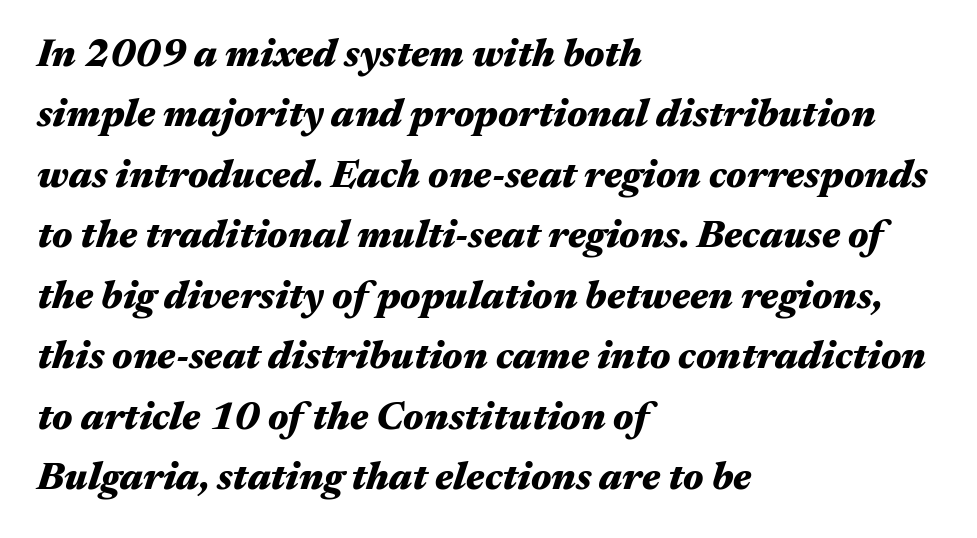
The image shows 39 px heavy, wide type, italic (leaning right); set left-aligned, normal line spacing (1.55x), normal letter spacing, not underlined; medium stroke contrast and a medium x-height.
